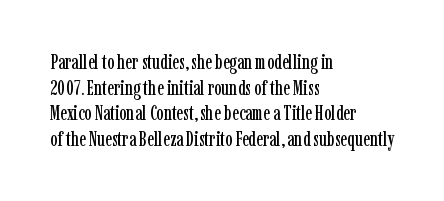
The image shows 20 px text type, upright; set left-aligned, normal line spacing (1.28x), normal letter spacing, not underlined.
